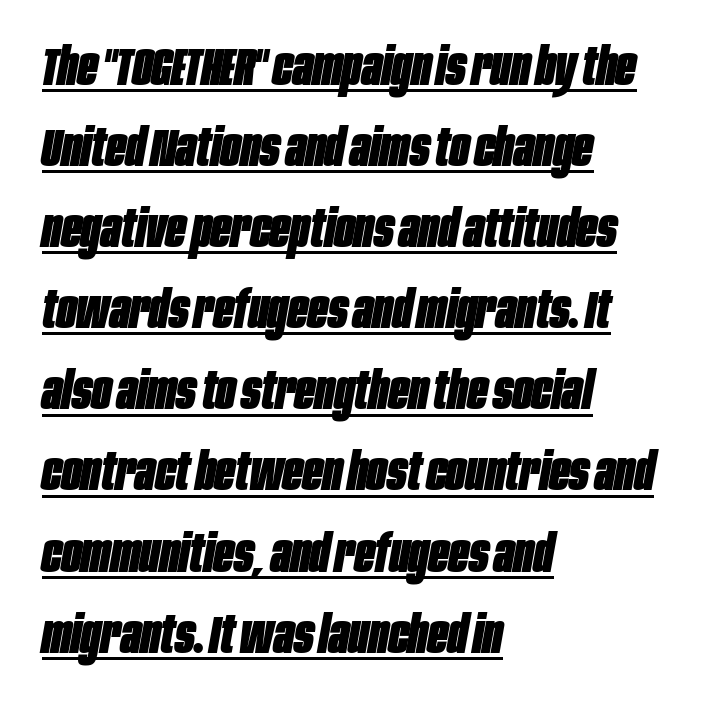
The image shows 53 px heavy, condensed type, italic (leaning right); set left-aligned, normal line spacing (1.53x), normal letter spacing, underlined; low stroke contrast and a large x-height.
